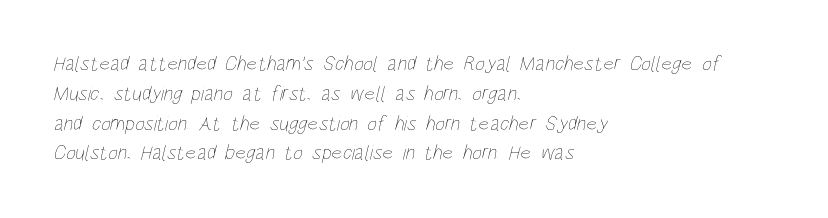
{"bold": "no", "underline": "no", "align": "left", "line_spacing": "normal", "line_spacing_ratio": 1.42, "letter_spacing": "normal", "letter_spacing_em": 0.0, "glyph_px": 21}
